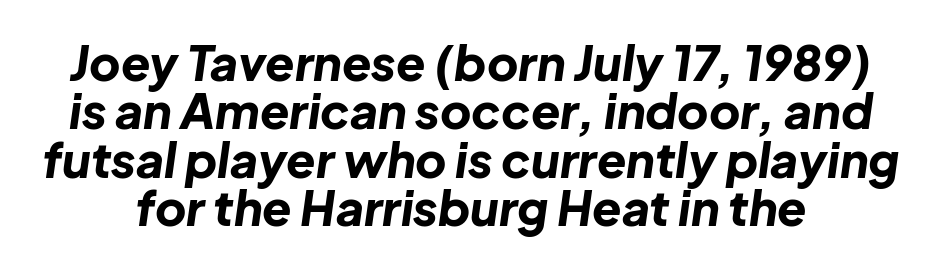
Q: Is the text bold? A: Yes.
Q: Is the text italic (slanted)? A: Yes, it leans right by about 8 degrees.
Q: Is the text underlined? A: No.
Q: Is the spacing between letters normal or unusually wide? A: Normal.
Q: Is the spacing between lines tight, normal or loose? A: Tight.
Q: Width (condensed, normal, or wide)? A: Normal.
Q: Stroke contrast? A: Low.
Q: x-height? A: Medium.
Q: Monospaced? A: No.
